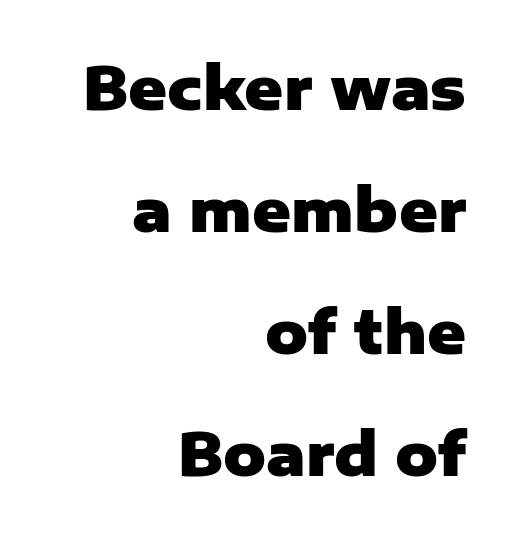
The image shows 59 px heavy sans-serif type, upright; set right-aligned, loose line spacing (2.07x), normal letter spacing, not underlined; low stroke contrast and a medium x-height.
